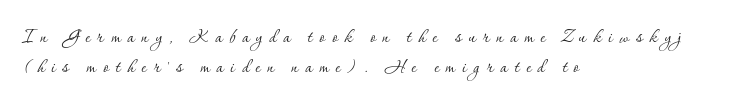
Leftover space on each line is placed entirely after the last word. Successive baselines arrive at the customary interval. Display-style spreading of the glyphs; the letterfit is very open. Descenders hang freely into open space. Stroke mass is kept to a normal reading level or below.
